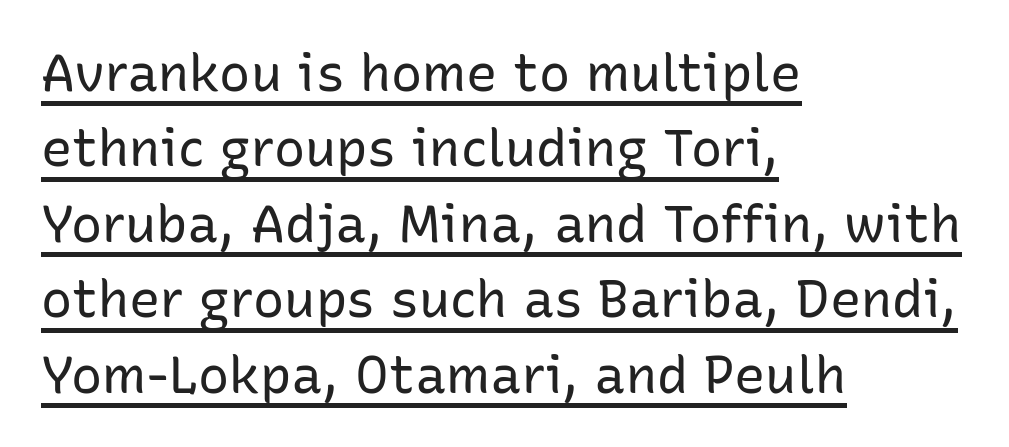
{"serif": "no", "italic": "no", "bold": "no", "weight": "regular", "width": "normal", "stroke_contrast": "low", "x_height": "medium", "monospaced": "no", "underline": "yes", "align": "left", "line_spacing": "normal", "line_spacing_ratio": 1.45, "letter_spacing": "normal", "letter_spacing_em": 0.0, "glyph_px": 52}
